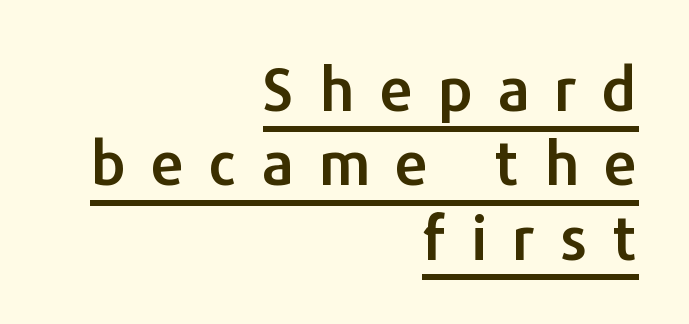
Style check: upright. The lettering is marked with a stroke running underneath it. A flush-right, rag-left setting is used for this passage. The rendering shows plain stroke endings on the letterforms — a sans-serif design. Here the designer chose a conventional face with non-uniform glyph widths. The face used here is rendered with a markedly widened letterfit.
